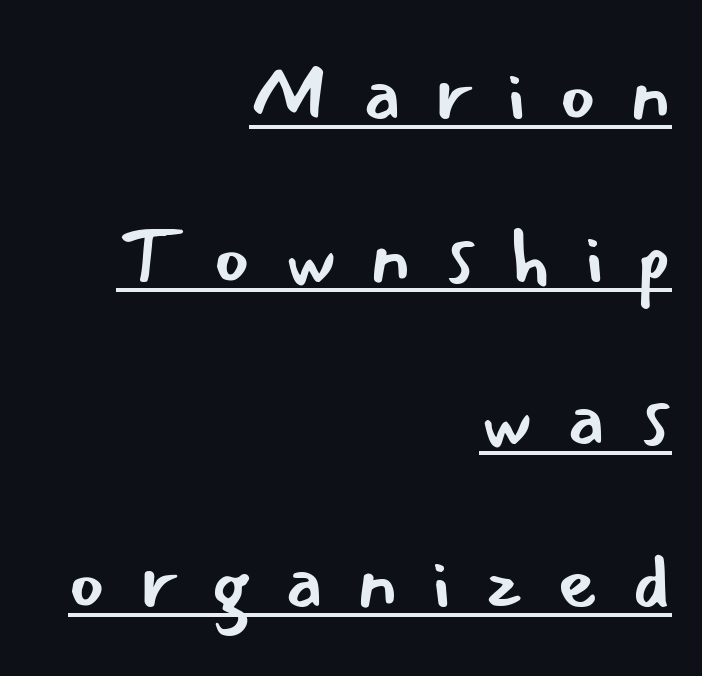
Here the glyphs are tracked loosely, breaking word shapes into spaced letters. Visually the block forms a straight wall on the right and a jagged coastline on the left. The letters carry no serifs — their stems end cleanly without finishing strokes. Widely set lines give the paragraph a tall, airy silhouette. Tall strokes in this sample are plumb rather than angled. Varying glyph widths throughout — classic text-font behaviour.
